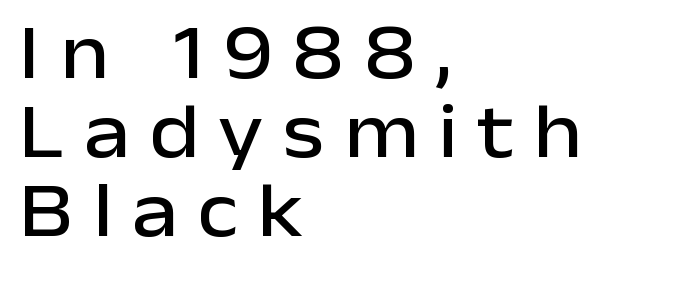
Looks like regular typesetting: each glyph gets only the width it needs. Compared with typical paragraphs, the rows here are closer together. Inter-character spacing is expanded well beyond the font's built-in metrics. Examine the stroke ends and you'll find no serifs.
